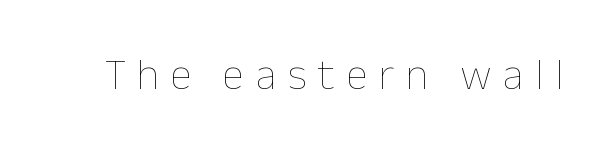
{"italic": "no", "bold": "no", "weight": "thin", "width": "normal", "stroke_contrast": "low", "x_height": "medium", "monospaced": "no", "underline": "no", "letter_spacing": "wide", "letter_spacing_em": 0.26, "glyph_px": 44}
